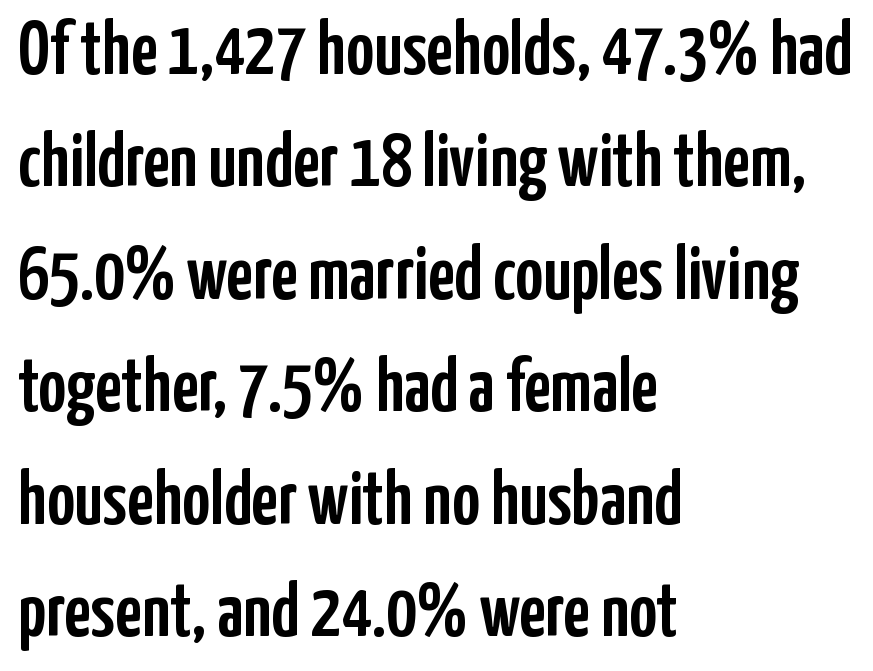
Q: Is the text italic (slanted)? A: No, it is upright.
Q: Is the typeface a serif or a sans-serif typeface? A: Sans-serif.
Q: Is the text underlined? A: No.
Q: How is the paragraph aligned? A: Left-aligned.
Q: Is the spacing between letters normal or unusually wide? A: Normal.
Q: Is the spacing between lines tight, normal or loose? A: Normal.
Q: Width (condensed, normal, or wide)? A: Condensed.
Q: Stroke contrast? A: Low.
Q: x-height? A: Medium.
Q: Monospaced? A: No.
